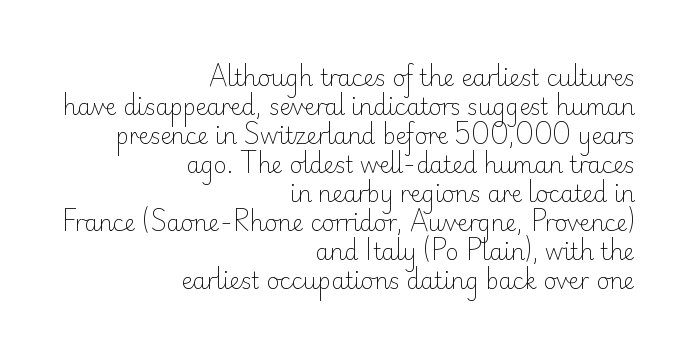
Q: Is the text bold? A: No.
Q: Is the text italic (slanted)? A: No, it is upright.
Q: Is the text underlined? A: No.
Q: How is the paragraph aligned? A: Right-aligned.
Q: Is the spacing between letters normal or unusually wide? A: Normal.
Q: Is the spacing between lines tight, normal or loose? A: Normal.
